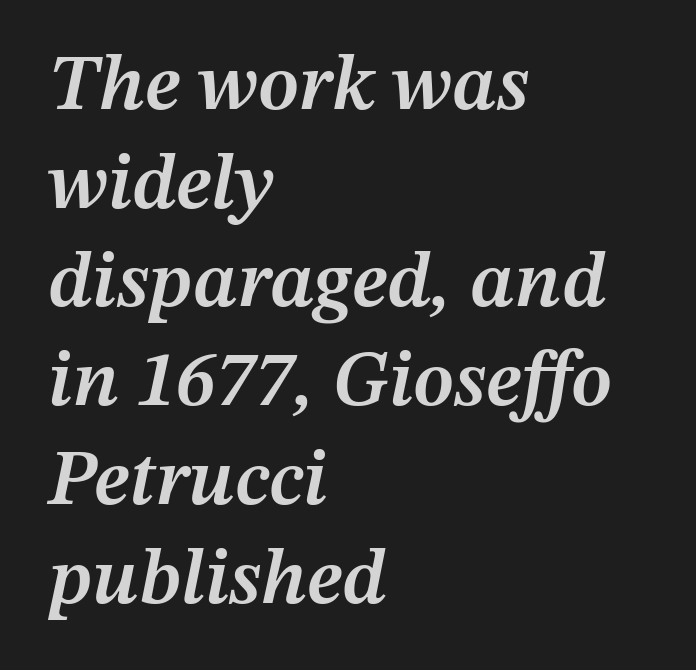
Q: Is the text bold? A: Semi-bold.
Q: Is the text italic (slanted)? A: Yes, it leans right by about 12 degrees.
Q: Is the text underlined? A: No.
Q: How is the paragraph aligned? A: Left-aligned.
Q: Is the spacing between letters normal or unusually wide? A: Normal.
Q: Is the spacing between lines tight, normal or loose? A: Normal.
Q: Width (condensed, normal, or wide)? A: Normal.
Q: Stroke contrast? A: Medium.
Q: x-height? A: Medium.
Q: Monospaced? A: No.
